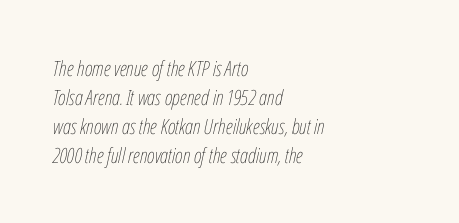
Q: Is the text bold? A: No.
Q: Is the text italic (slanted)? A: Yes, it leans right by about 12 degrees.
Q: Is the text underlined? A: No.
Q: How is the paragraph aligned? A: Left-aligned.
Q: Is the spacing between letters normal or unusually wide? A: Normal.
Q: Is the spacing between lines tight, normal or loose? A: Normal.
